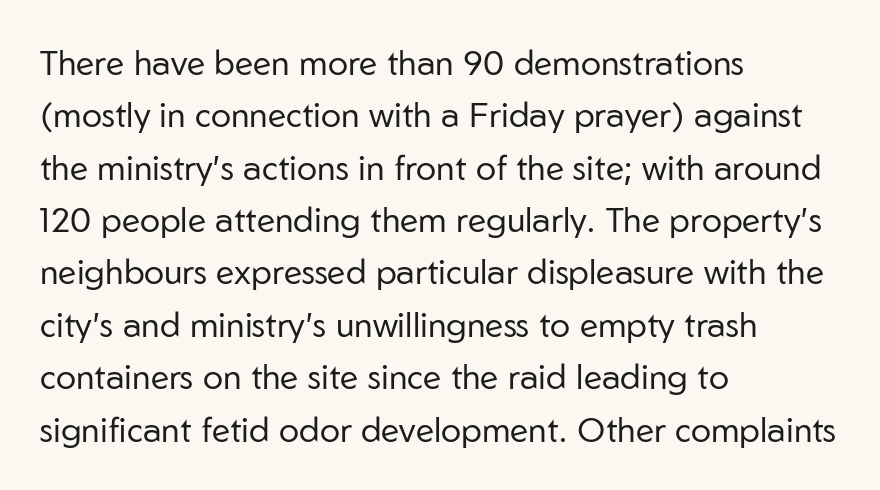
Does the type have serifs? No, each stem ends abruptly. The face used here is proportionally spaced, like ordinary book or web type. Summary of weight: not heavy and not bold. The passage is arranged the way most books set body copy — flush left. The vertical gap from one line to the next is medium.
